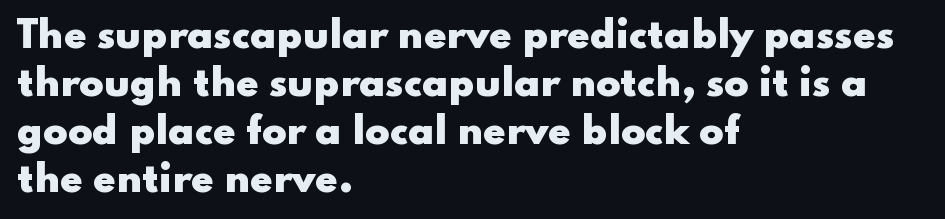
The image shows 36 px heavy, wide sans-serif type, upright; set left-aligned, normal line spacing (1.33x), normal letter spacing, not underlined; low stroke contrast and a small x-height.
